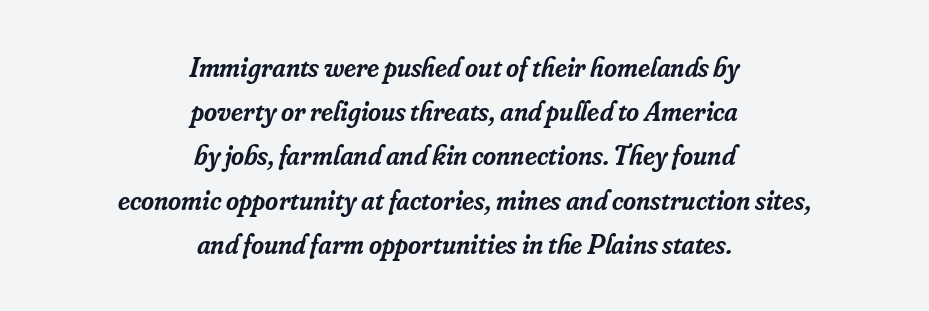
{"serif": "yes", "italic": "yes", "lean": "right", "slant_degrees": 16, "bold": "semi", "weight": "semibold", "width": "normal", "stroke_contrast": "low", "x_height": "small", "monospaced": "no", "underline": "no", "align": "center", "line_spacing": "normal", "line_spacing_ratio": 1.58, "letter_spacing": "normal", "letter_spacing_em": 0.0, "glyph_px": 28}
